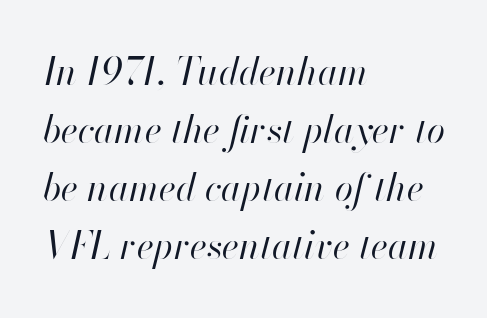
Q: Is the text bold? A: No.
Q: Is the text italic (slanted)? A: Yes, it leans right by about 13 degrees.
Q: Is the text underlined? A: No.
Q: How is the paragraph aligned? A: Left-aligned.
Q: Is the spacing between letters normal or unusually wide? A: Normal.
Q: Is the spacing between lines tight, normal or loose? A: Normal.
Q: Width (condensed, normal, or wide)? A: Normal.
Q: Stroke contrast? A: High.
Q: x-height? A: Small.
Q: Monospaced? A: No.
